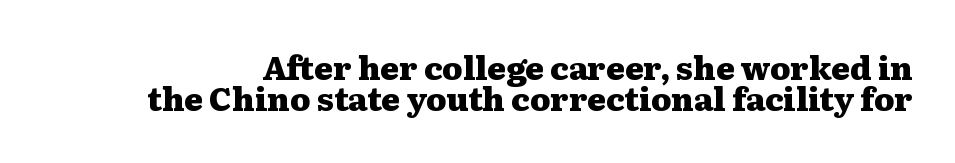
Q: Is the text bold? A: Yes.
Q: Is the text italic (slanted)? A: No, it is upright.
Q: Is the typeface a serif or a sans-serif typeface? A: Serif.
Q: Is the text underlined? A: No.
Q: Is the spacing between letters normal or unusually wide? A: Normal.
Q: Is the spacing between lines tight, normal or loose? A: Tight.
Q: Width (condensed, normal, or wide)? A: Wide.
Q: Stroke contrast? A: Medium.
Q: x-height? A: Medium.
Q: Monospaced? A: No.
